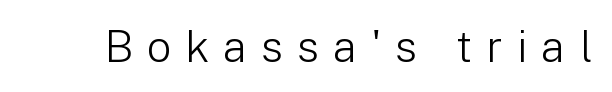
{"serif": "no", "italic": "no", "bold": "no", "weight": "light", "width": "normal", "stroke_contrast": "low", "x_height": "medium", "monospaced": "no", "underline": "no", "letter_spacing": "wide", "letter_spacing_em": 0.31, "glyph_px": 44}
